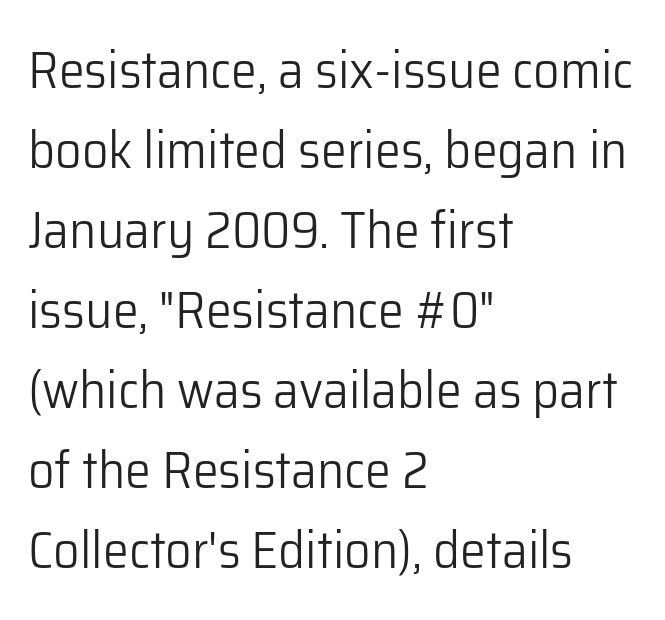
The image shows 52 px light sans-serif type, upright; set left-aligned, normal line spacing (1.54x), normal letter spacing, not underlined; low stroke contrast and a medium x-height.
